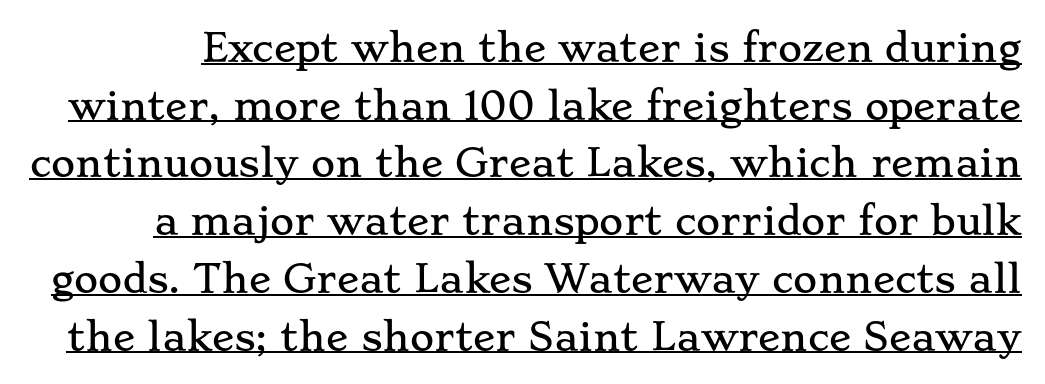
The image shows 37 px wide serif type, upright; set normal line spacing (1.56x), normal letter spacing, underlined; low stroke contrast and a small x-height.
